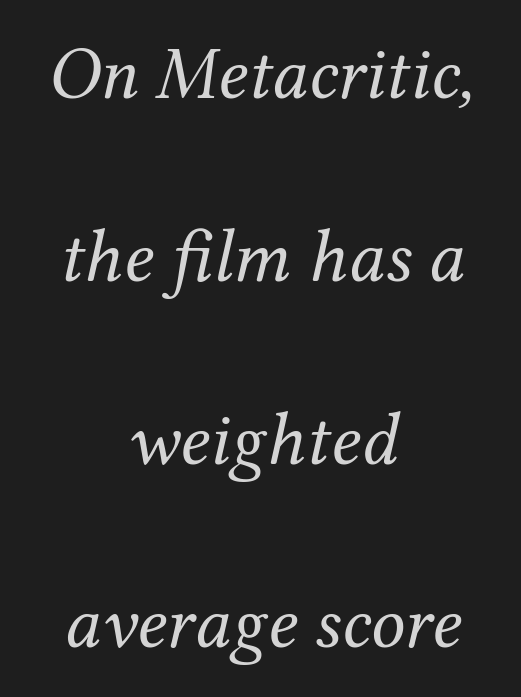
Q: Is the text bold? A: No.
Q: Is the text italic (slanted)? A: Yes, it leans right by about 12 degrees.
Q: Is the typeface a serif or a sans-serif typeface? A: Serif.
Q: Is the text underlined? A: No.
Q: How is the paragraph aligned? A: Centered.
Q: Is the spacing between letters normal or unusually wide? A: Normal.
Q: Is the spacing between lines tight, normal or loose? A: Loose.
Q: Width (condensed, normal, or wide)? A: Normal.
Q: Stroke contrast? A: Medium.
Q: x-height? A: Medium.
Q: Monospaced? A: No.
